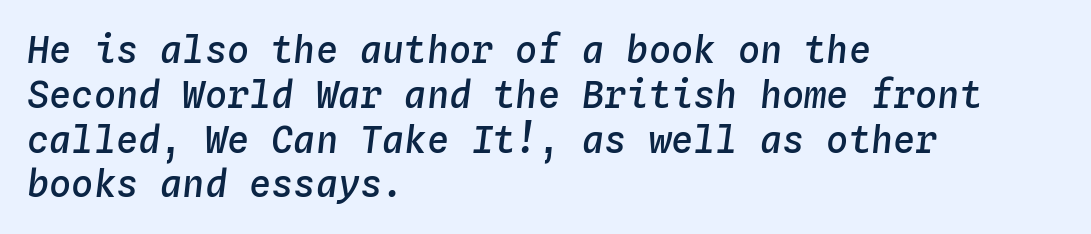
{"italic": "yes", "lean": "right", "slant_degrees": 4, "bold": "semi", "weight": "semibold", "width": "normal", "stroke_contrast": "low", "x_height": "medium", "monospaced": "yes", "underline": "no", "align": "left", "line_spacing_ratio": 1.21, "letter_spacing": "normal", "letter_spacing_em": 0.0, "glyph_px": 37}
